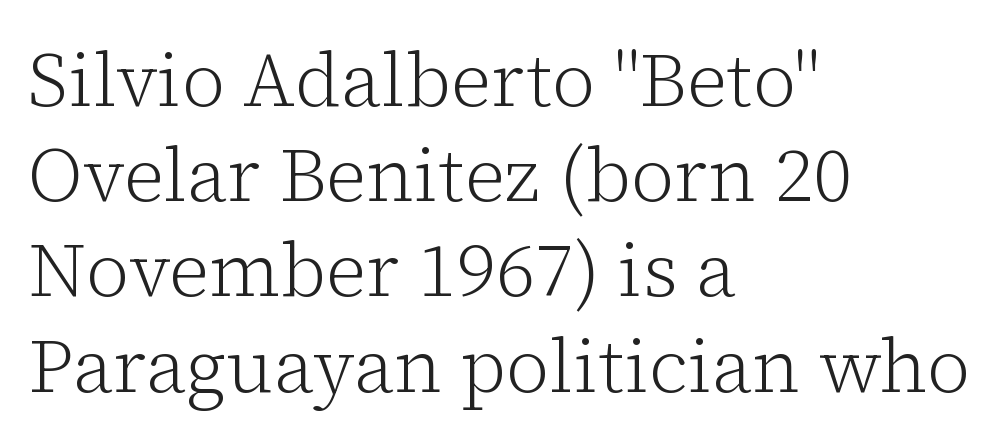
{"serif": "yes", "italic": "no", "bold": "no", "weight": "light", "width": "normal", "stroke_contrast": "low", "x_height": "medium", "monospaced": "no", "underline": "no", "align": "left", "line_spacing": "normal", "line_spacing_ratio": 1.27, "letter_spacing": "normal", "letter_spacing_em": 0.0, "glyph_px": 75}
